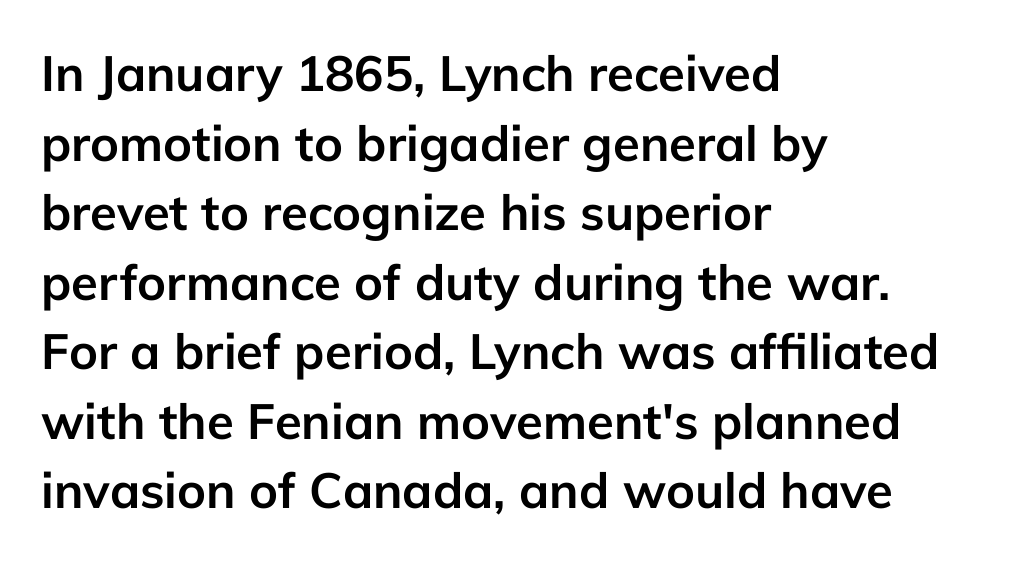
{"serif": "no", "italic": "no", "bold": "yes", "weight": "semibold", "width": "normal", "stroke_contrast": "low", "x_height": "medium", "monospaced": "no", "underline": "no", "align": "left", "line_spacing": "normal", "line_spacing_ratio": 1.42, "letter_spacing": "normal", "letter_spacing_em": 0.0, "glyph_px": 49}
